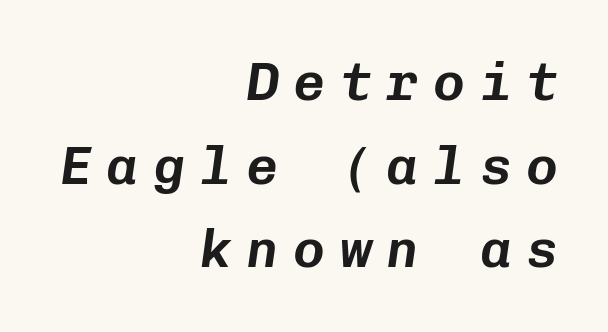
{"italic": "yes", "lean": "right", "slant_degrees": 8, "width": "normal", "stroke_contrast": "low", "x_height": "medium", "monospaced": "yes", "underline": "no", "align": "right", "line_spacing": "normal", "line_spacing_ratio": 1.58, "letter_spacing": "wide", "letter_spacing_em": 0.28, "glyph_px": 53}
